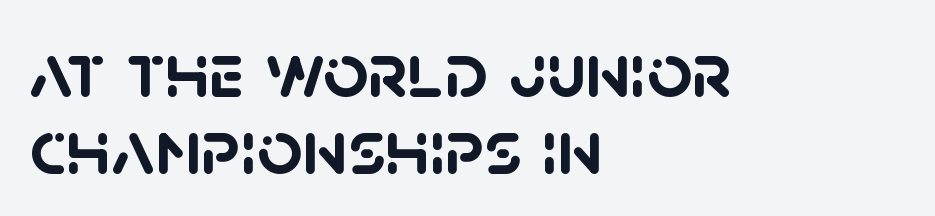
The image shows 79 px semibold sans-serif type; set left-aligned, tight line spacing (0.98x), normal letter spacing, not underlined; low stroke contrast and a large x-height.
